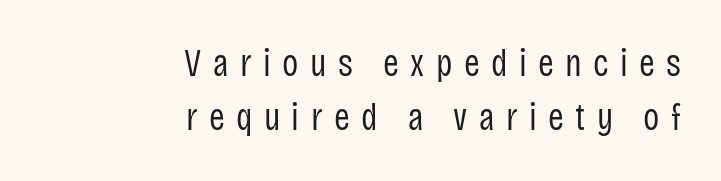
Q: Is the text bold? A: No.
Q: Is the text italic (slanted)? A: No, it is upright.
Q: Is the typeface a serif or a sans-serif typeface? A: Sans-serif.
Q: Is the text underlined? A: No.
Q: How is the paragraph aligned? A: Right-aligned.
Q: Is the spacing between letters normal or unusually wide? A: Unusually wide.
Q: Is the spacing between lines tight, normal or loose? A: Normal.
Q: Width (condensed, normal, or wide)? A: Condensed.
Q: Stroke contrast? A: Low.
Q: x-height? A: Large.
Q: Monospaced? A: No.
